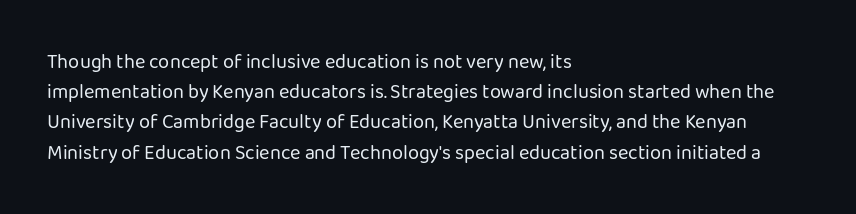
Q: Is the text bold? A: No.
Q: Is the text italic (slanted)? A: No, it is upright.
Q: Is the text underlined? A: No.
Q: How is the paragraph aligned? A: Left-aligned.
Q: Is the spacing between letters normal or unusually wide? A: Normal.
Q: Is the spacing between lines tight, normal or loose? A: Normal.
